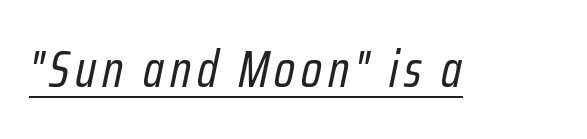
The image shows 51 px regular-weight, condensed type, italic (leaning right); set underlined; low stroke contrast and a medium x-height.
